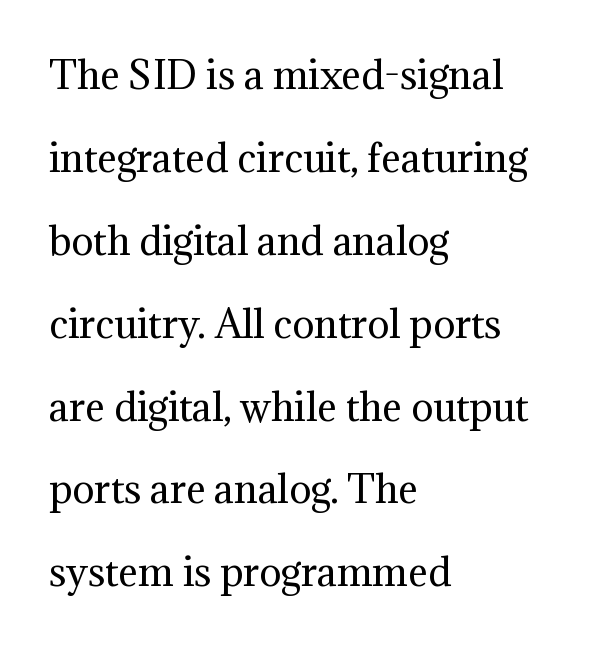
The image shows 37 px regular-weight serif type, upright; set left-aligned, loose line spacing (2.24x), normal letter spacing, not underlined; medium stroke contrast and a medium x-height.
